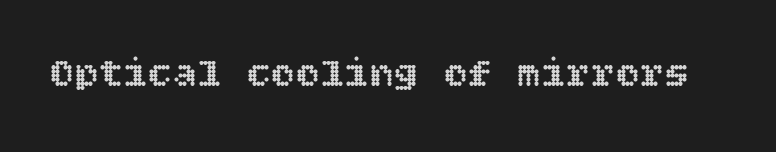
Q: Is the text italic (slanted)? A: No, it is upright.
Q: Is the text underlined? A: No.
Q: Is the spacing between letters normal or unusually wide? A: Normal.
Q: Width (condensed, normal, or wide)? A: Normal.
Q: x-height? A: Large.
